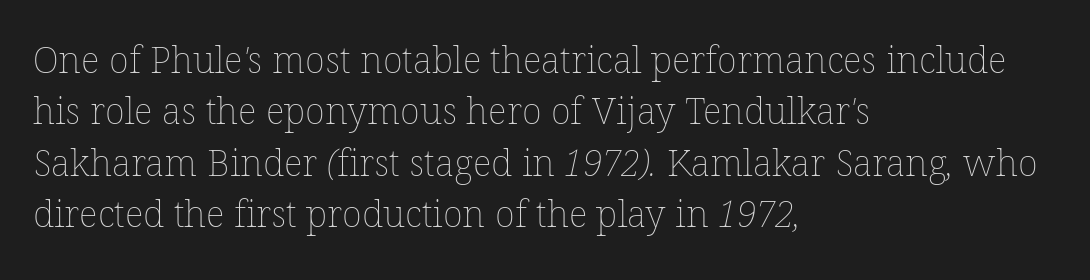
The image shows 37 px thin type; set left-aligned, normal line spacing (1.39x), normal letter spacing, not underlined; low stroke contrast and a medium x-height.
